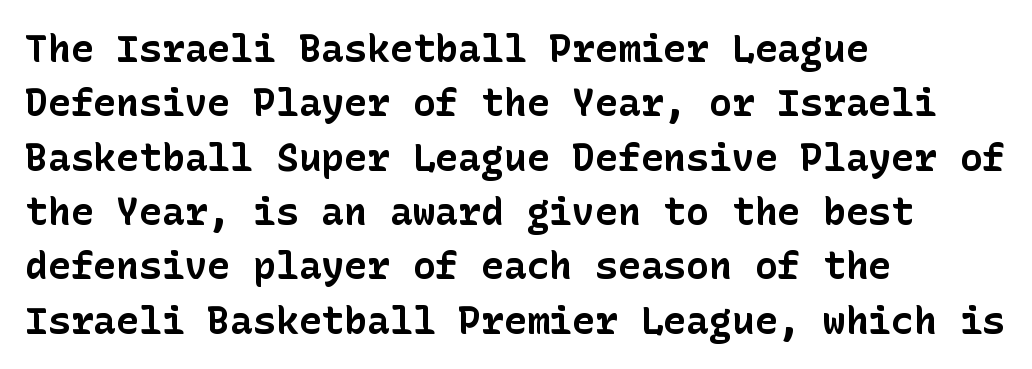
Q: Is the text bold? A: Yes.
Q: Is the text italic (slanted)? A: No, it is upright.
Q: Is the typeface a serif or a sans-serif typeface? A: Sans-serif.
Q: Is the text underlined? A: No.
Q: How is the paragraph aligned? A: Left-aligned.
Q: Is the spacing between letters normal or unusually wide? A: Normal.
Q: Is the spacing between lines tight, normal or loose? A: Normal.
Q: Width (condensed, normal, or wide)? A: Normal.
Q: Stroke contrast? A: Low.
Q: x-height? A: Medium.
